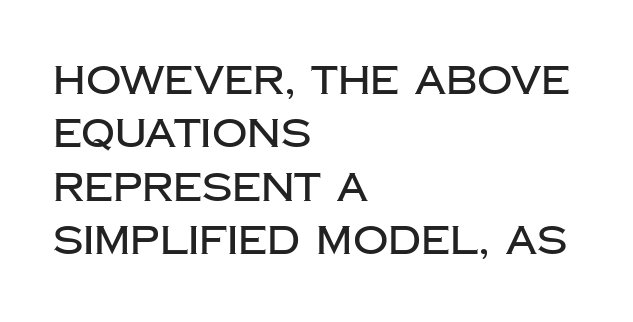
{"serif": "no", "italic": "no", "width": "normal", "stroke_contrast": "low", "x_height": "large", "monospaced": "no", "underline": "no", "align": "left", "line_spacing": "normal", "line_spacing_ratio": 1.37, "letter_spacing": "normal", "letter_spacing_em": 0.0, "glyph_px": 39}
